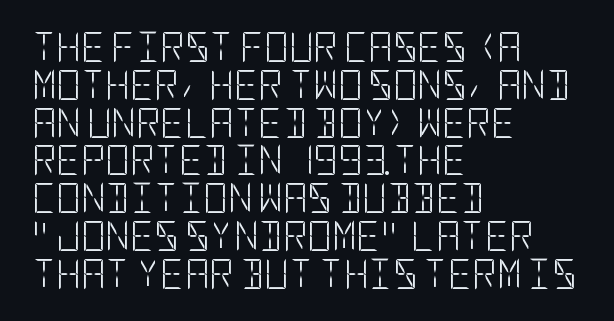
The characters are drawn with everyday or finer stroke widths. Italic? Not at all — the glyphs are vertical. A classic flush-left, rag-right setting is used for this passage. Letter spacing: default.
